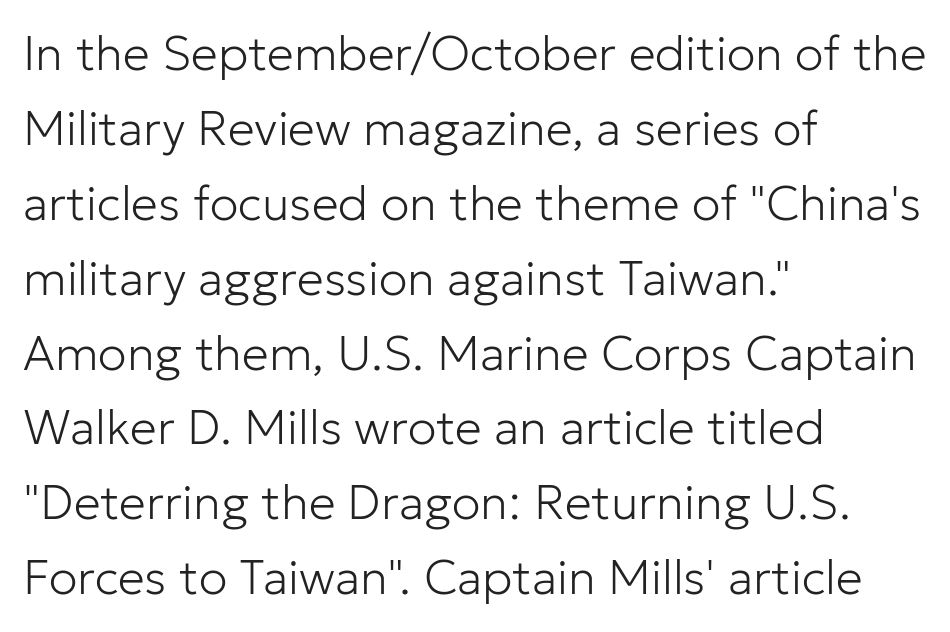
Q: Is the text bold? A: No.
Q: Is the text italic (slanted)? A: No, it is upright.
Q: Is the typeface a serif or a sans-serif typeface? A: Sans-serif.
Q: Is the text underlined? A: No.
Q: How is the paragraph aligned? A: Left-aligned.
Q: Is the spacing between letters normal or unusually wide? A: Normal.
Q: Is the spacing between lines tight, normal or loose? A: Normal.
Q: Width (condensed, normal, or wide)? A: Normal.
Q: Stroke contrast? A: Low.
Q: x-height? A: Medium.
Q: Monospaced? A: No.
